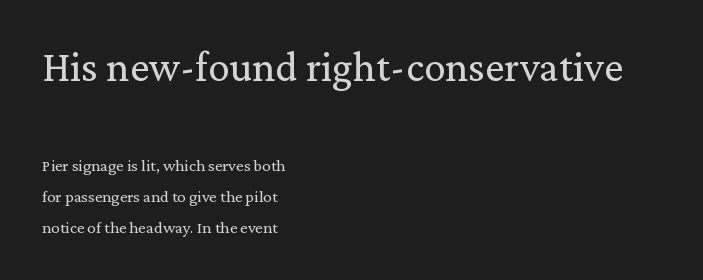
{"serif": "yes", "italic": "no", "bold": "no", "weight": "regular", "width": "normal", "stroke_contrast": "low", "x_height": "medium", "monospaced": "no", "underline": "no", "align": "left", "line_spacing_ratio": 1.83, "letter_spacing": "normal", "letter_spacing_em": 0.0, "larger_block": "first", "size_ratio": 2.53, "glyph_px": 43}
